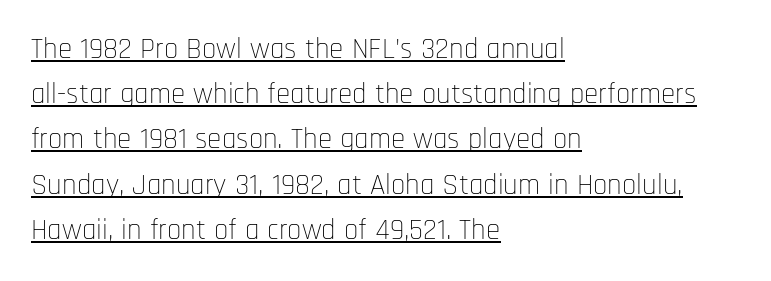
{"serif": "no", "italic": "no", "bold": "no", "weight": "thin", "width": "condensed", "stroke_contrast": "low", "x_height": "large", "monospaced": "no", "underline": "yes", "align": "left", "line_spacing": "normal", "line_spacing_ratio": 1.56, "letter_spacing": "normal", "letter_spacing_em": 0.0, "glyph_px": 29}
